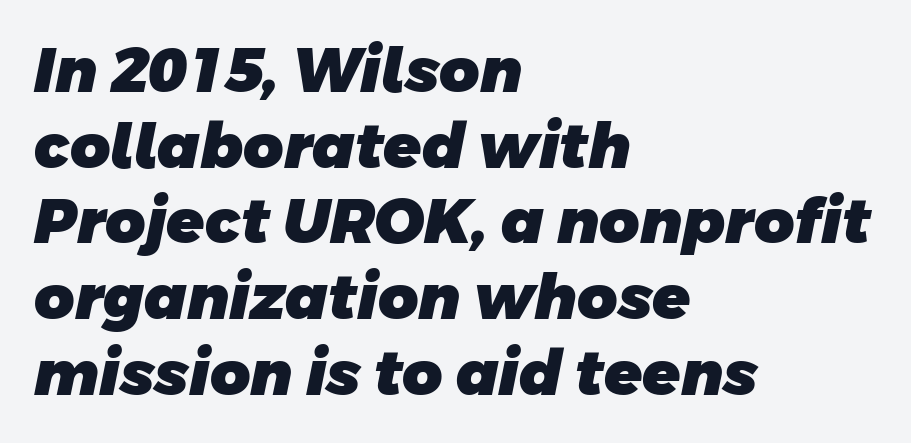
The designer went with a sans here, leaving each stem footless. You could not count columns in this text — the font is proportionally spaced. The passage shown is emphatically bold. Each line starts at the same left margin while the right side varies. Does extra space separate the letters? No, they use regular spacing.
